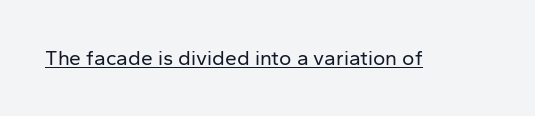
Italic: no, the glyphs are upright roman. You can see a thin bar hugging the bottom of the glyphs. Nothing heavy about these letters — not bold at all. Look at the tracking — it's just the regular setting, nothing added.
